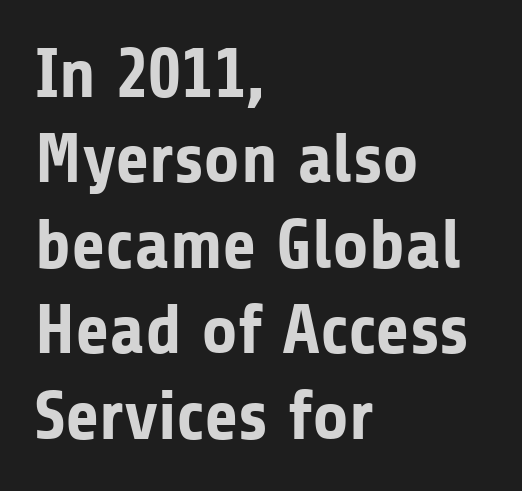
The image shows 70 px bold sans-serif type, upright; set left-aligned, line spacing 1.22x, normal letter spacing, not underlined; low stroke contrast and a medium x-height.
